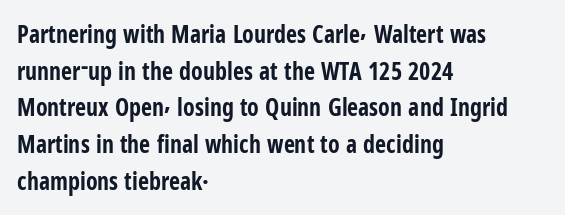
Q: Is the text bold? A: Yes.
Q: Is the text italic (slanted)? A: No, it is upright.
Q: Is the text underlined? A: No.
Q: How is the paragraph aligned? A: Left-aligned.
Q: Is the spacing between letters normal or unusually wide? A: Normal.
Q: Is the spacing between lines tight, normal or loose? A: Normal.
